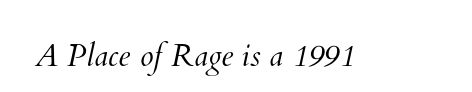
Q: Is the text bold? A: No.
Q: Is the text underlined? A: No.
Q: Is the spacing between letters normal or unusually wide? A: Normal.
Q: Width (condensed, normal, or wide)? A: Normal.
Q: Stroke contrast? A: Medium.
Q: x-height? A: Small.
Q: Monospaced? A: No.
